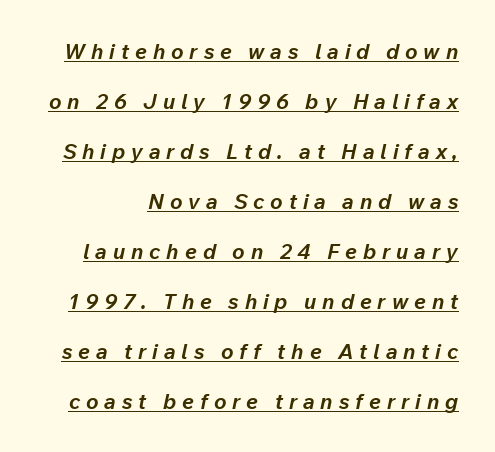
{"italic": "yes", "lean": "right", "slant_degrees": 12, "bold": "yes", "underline": "yes", "line_spacing": "loose", "line_spacing_ratio": 2.38, "letter_spacing": "wide", "letter_spacing_em": 0.28, "glyph_px": 21}
